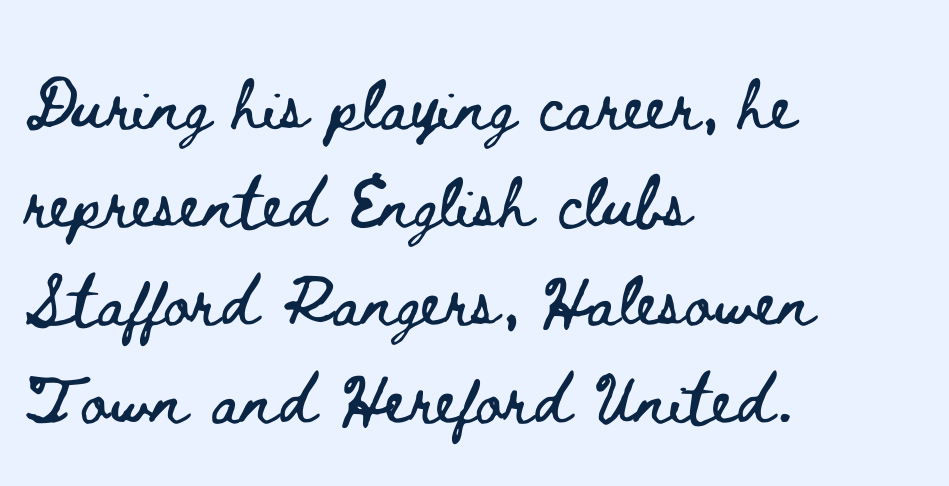
The image shows 64 px wide type; set left-aligned, normal line spacing (1.53x), normal letter spacing, not underlined; low stroke contrast and a small x-height.
